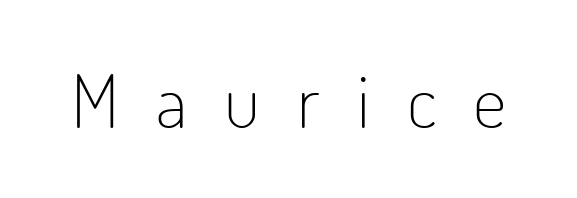
The image shows 74 px light, condensed sans-serif type, upright; set unusually wide letter spacing (+0.5 em), not underlined; low stroke contrast and a small x-height.
